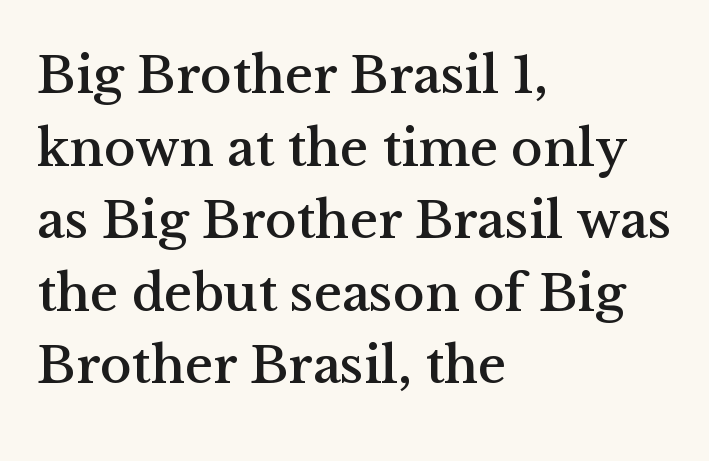
{"serif": "yes", "italic": "no", "width": "normal", "stroke_contrast": "medium", "x_height": "medium", "monospaced": "no", "underline": "no", "align": "left", "line_spacing": "normal", "line_spacing_ratio": 1.37, "letter_spacing": "normal", "letter_spacing_em": 0.0, "glyph_px": 53}
